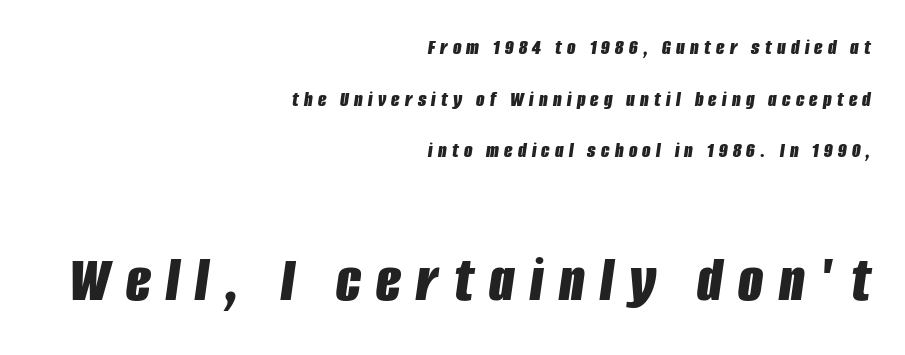
Of the two passages, the one underneath uses the larger point size. A clean baseline with only descenders dipping below it. There is plenty of visible air inserted between adjacent glyphs. The passage shown is typed in a proportional face where columns would drift.
